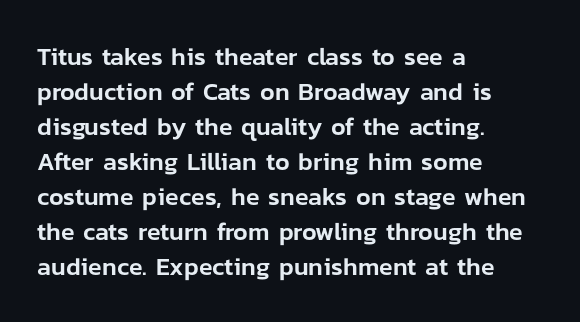
The image shows 25 px text type, upright; set left-aligned, normal line spacing (1.4x), normal letter spacing, not underlined.
